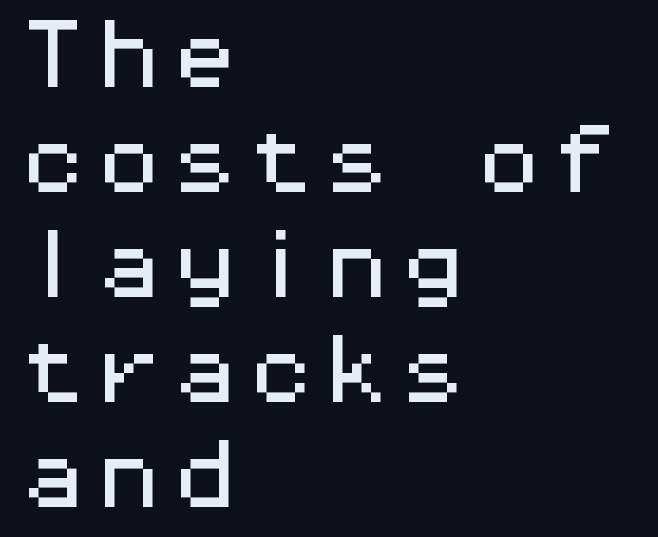
Leftover space on each line is placed entirely after the last word. You can tell from the bare stems that sans-serif type was used. Inter-character spacing is left at the font's built-in metrics. If you measured baseline to baseline, you'd find a middling distance.
